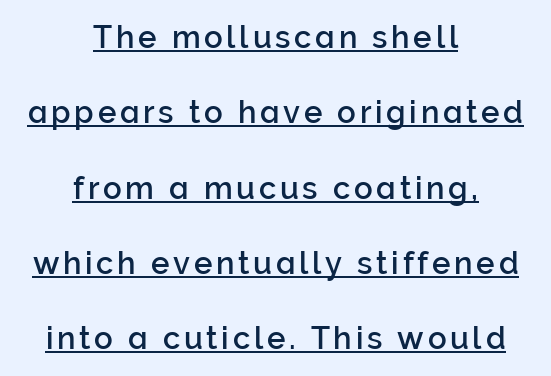
The image shows 31 px sans-serif type, upright; set centered, loose line spacing (2.43x), underlined; low stroke contrast and a medium x-height.
